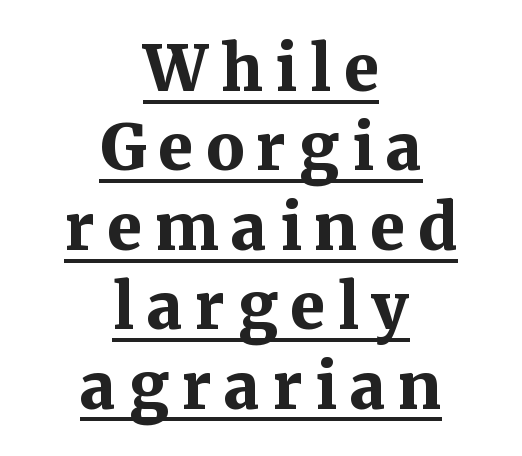
Characters remain perfectly vertical along every line. How heavy is the stroke? Heavy — this is a bold. Honestly, the letter spacing is so wide it's the main thing you notice. Serif or sans? Serif — the stroke terminals have little feet.
